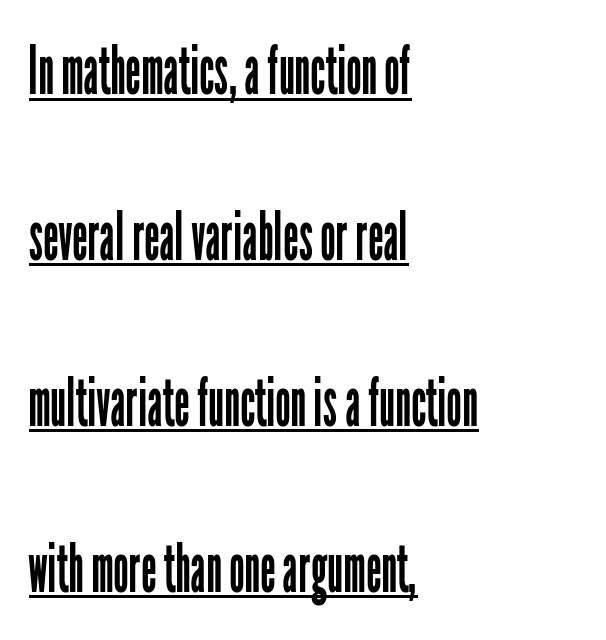
The image shows 68 px regular-weight, condensed sans-serif type, upright; set left-aligned, loose line spacing (2.44x), normal letter spacing, underlined; low stroke contrast and a medium x-height.
